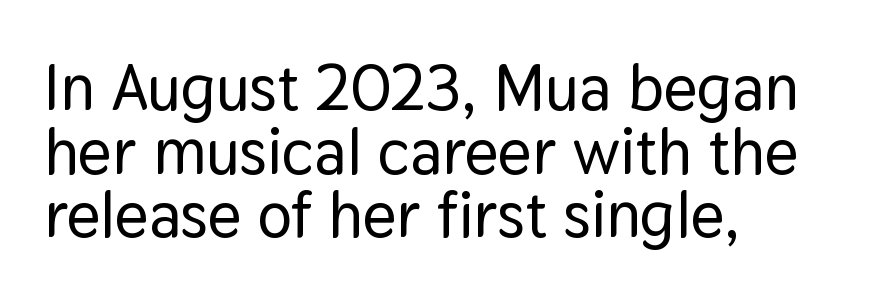
{"serif": "no", "italic": "no", "width": "normal", "stroke_contrast": "low", "x_height": "medium", "monospaced": "no", "underline": "no", "align": "left", "line_spacing": "tight", "line_spacing_ratio": 0.98, "letter_spacing": "normal", "letter_spacing_em": 0.0, "glyph_px": 65}
